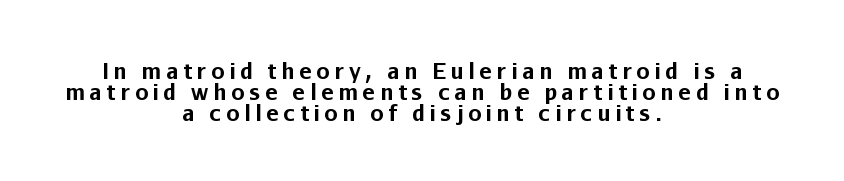
The image shows 21 px bold type, upright; set centered, tight line spacing (0.99x), unusually wide letter spacing (+0.23 em), not underlined.
